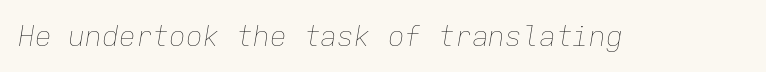
No letter is thick-stroked: the sample isn't bold. Compared with typical body copy, the letter spacing here is the same. Nobody drew a line under any word here. The rendering uses typewriter-style spacing with identical character cells.
